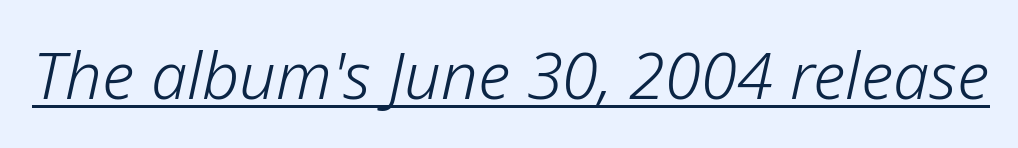
Q: Is the text bold? A: No.
Q: Is the text italic (slanted)? A: Yes, it leans right by about 12 degrees.
Q: Is the text underlined? A: Yes.
Q: Is the spacing between letters normal or unusually wide? A: Normal.
Q: Width (condensed, normal, or wide)? A: Normal.
Q: Stroke contrast? A: Low.
Q: x-height? A: Medium.
Q: Monospaced? A: No.
